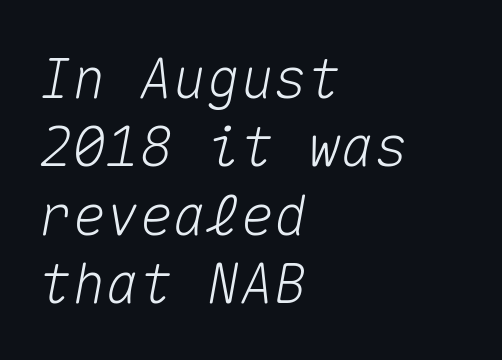
Q: Is the text italic (slanted)? A: Yes, it leans right by about 10 degrees.
Q: Is the text underlined? A: No.
Q: How is the paragraph aligned? A: Left-aligned.
Q: Is the spacing between letters normal or unusually wide? A: Normal.
Q: Width (condensed, normal, or wide)? A: Normal.
Q: Stroke contrast? A: Medium.
Q: x-height? A: Medium.
Q: Monospaced? A: Yes.
